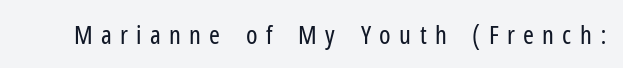
The image shows 26 px text type, upright; set unusually wide letter spacing (+0.32 em), not underlined.
